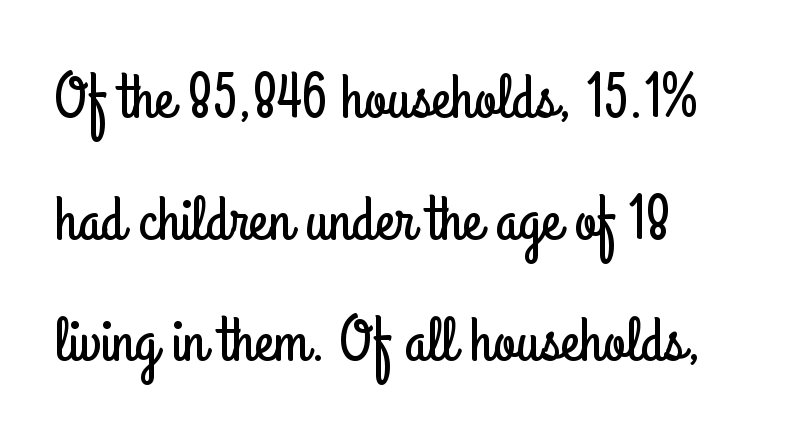
All the whitespace from short lines collects on the right. The typeface chosen for these lines omits serifs. You could not count columns in this text — the font is proportionally spaced. The glyphs are unaccompanied by any horizontal stroke below them. Vertically, the passage feels expansive, rows floating well apart.
